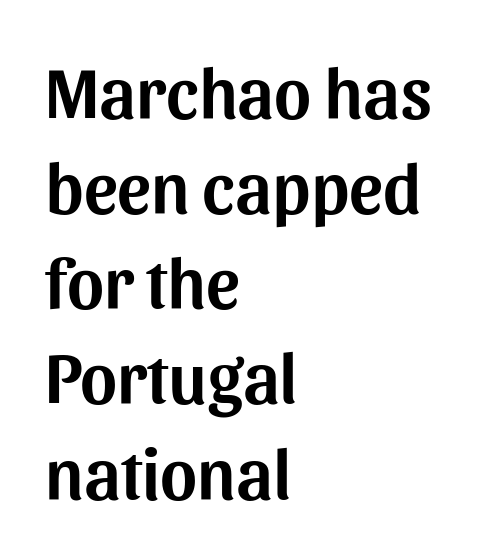
Q: Is the text italic (slanted)? A: No, it is upright.
Q: Is the typeface a serif or a sans-serif typeface? A: Sans-serif.
Q: Is the text underlined? A: No.
Q: How is the paragraph aligned? A: Left-aligned.
Q: Is the spacing between letters normal or unusually wide? A: Normal.
Q: Is the spacing between lines tight, normal or loose? A: Normal.
Q: Width (condensed, normal, or wide)? A: Normal.
Q: Stroke contrast? A: Medium.
Q: x-height? A: Medium.
Q: Monospaced? A: No.
